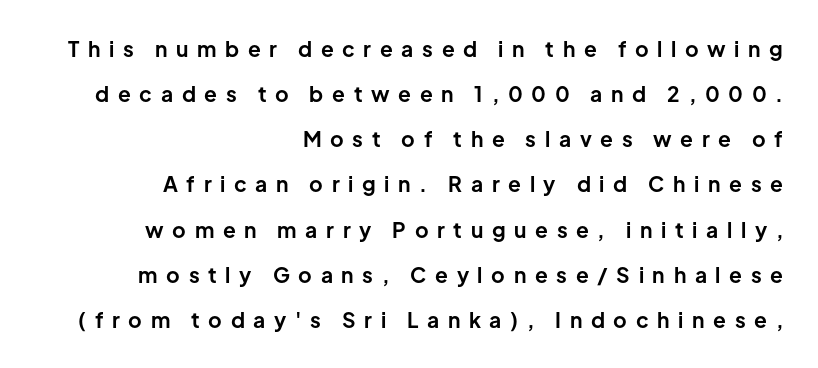
Alignment: flush right. This sample trades compactness for vertical openness between lines. The letters are spread apart with noticeably loose tracking. Posture: upright roman.
